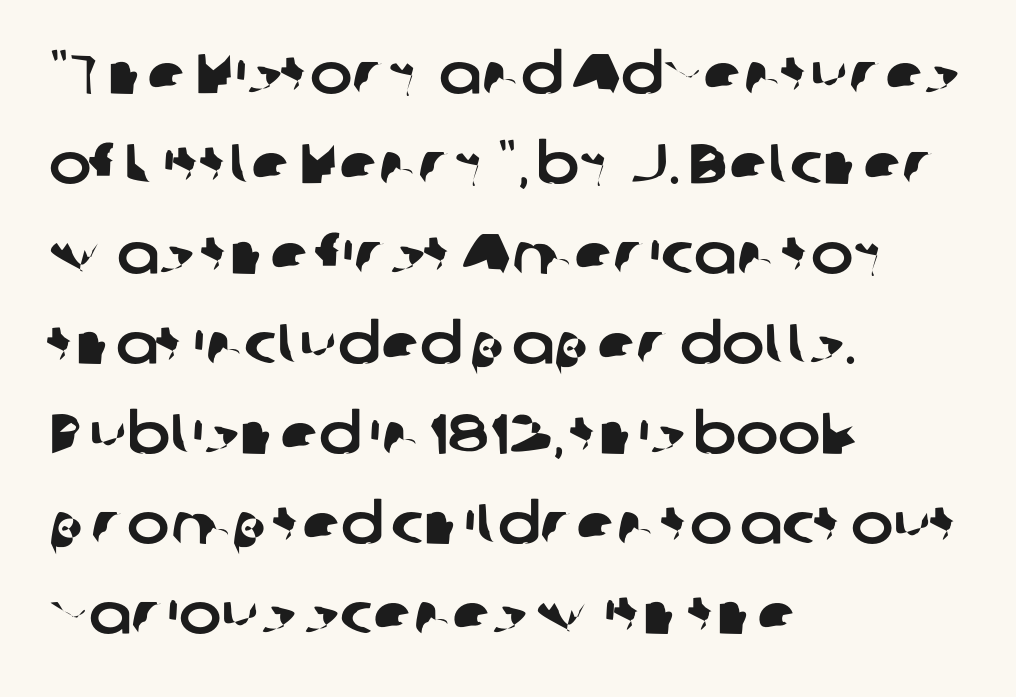
{"serif": "no", "width": "normal", "stroke_contrast": "low", "x_height": "medium", "monospaced": "no", "underline": "no", "align": "left", "line_spacing": "normal", "line_spacing_ratio": 1.58, "letter_spacing": "normal", "letter_spacing_em": 0.0, "glyph_px": 57}
